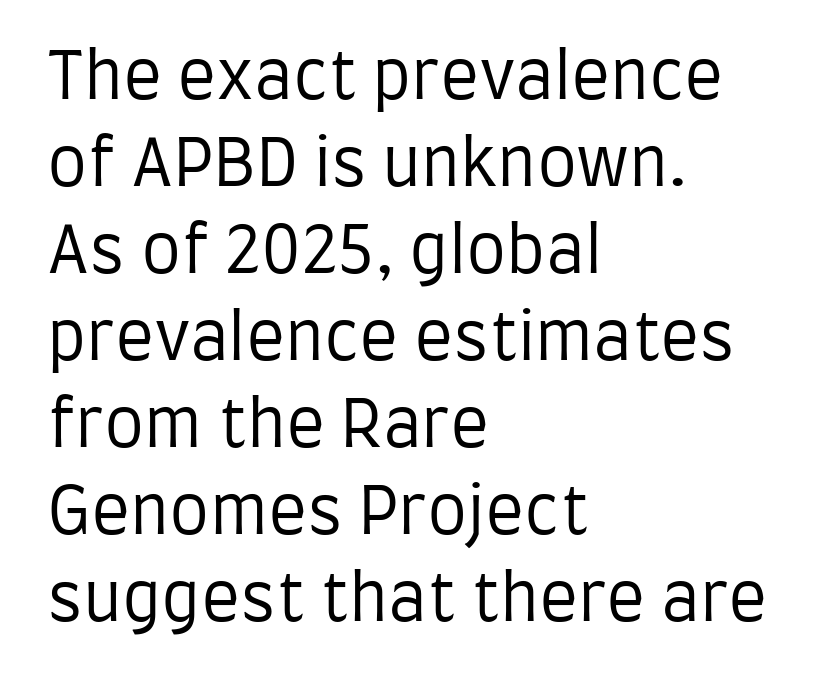
The image shows 64 px regular-weight, condensed sans-serif type, upright; set left-aligned, normal line spacing (1.36x), normal letter spacing, not underlined; low stroke contrast and a large x-height.
